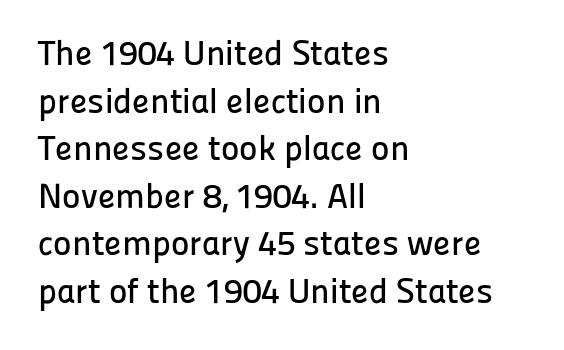
This rendering uses left alignment, leaving the right contour irregular. Varying glyph widths throughout — classic text-font behaviour. Students, note that the glyphs here touch the page at normal intervals. Designer's note — italics off, roman on. How would I describe the line gaps? Plain and ordinary. The strip under each line holds only bare page.
